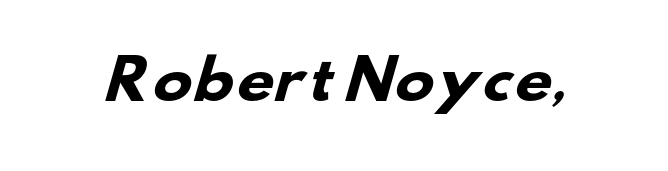
{"serif": "no", "bold": "yes", "weight": "heavy", "width": "wide", "stroke_contrast": "low", "x_height": "small", "monospaced": "no", "underline": "no", "letter_spacing": "normal", "letter_spacing_em": 0.0, "glyph_px": 53}
